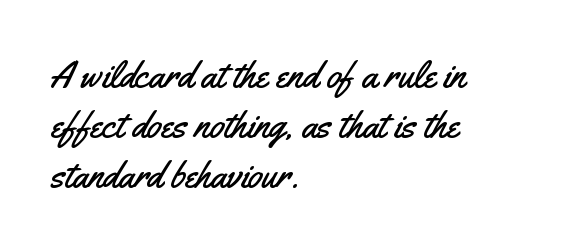
Q: Is the text italic (slanted)? A: Yes.
Q: Is the typeface a serif or a sans-serif typeface? A: Sans-serif.
Q: Is the text underlined? A: No.
Q: How is the paragraph aligned? A: Left-aligned.
Q: Is the spacing between letters normal or unusually wide? A: Normal.
Q: Is the spacing between lines tight, normal or loose? A: Normal.
Q: Width (condensed, normal, or wide)? A: Condensed.
Q: Stroke contrast? A: Medium.
Q: x-height? A: Small.
Q: Monospaced? A: No.
